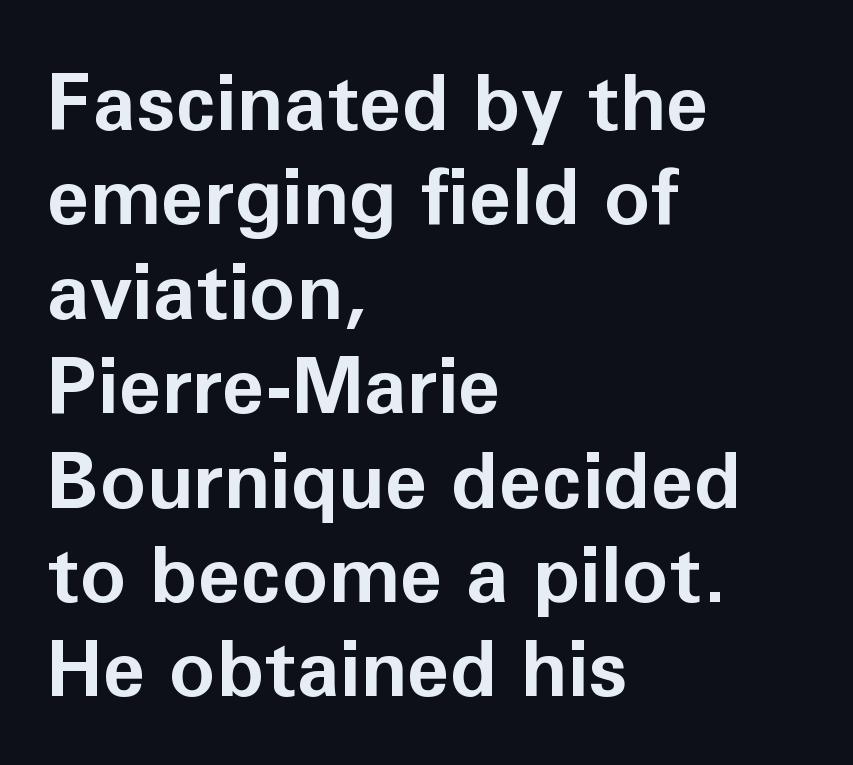
The image shows 78 px bold sans-serif type, upright; set left-aligned, line spacing 1.21x, normal letter spacing, not underlined; low stroke contrast and a medium x-height.
